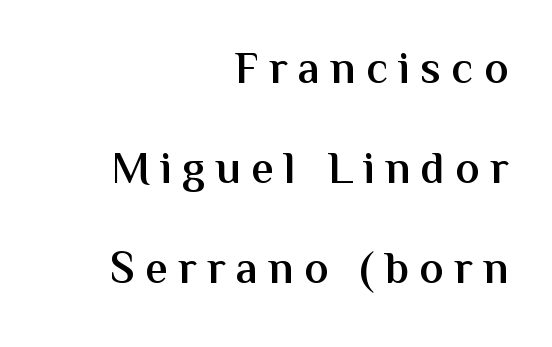
Q: Is the text bold? A: Semi-bold.
Q: Is the text italic (slanted)? A: No, it is upright.
Q: Is the typeface a serif or a sans-serif typeface? A: Sans-serif.
Q: Is the text underlined? A: No.
Q: How is the paragraph aligned? A: Right-aligned.
Q: Is the spacing between letters normal or unusually wide? A: Unusually wide.
Q: Is the spacing between lines tight, normal or loose? A: Loose.
Q: Width (condensed, normal, or wide)? A: Normal.
Q: Stroke contrast? A: Medium.
Q: x-height? A: Medium.
Q: Monospaced? A: No.
